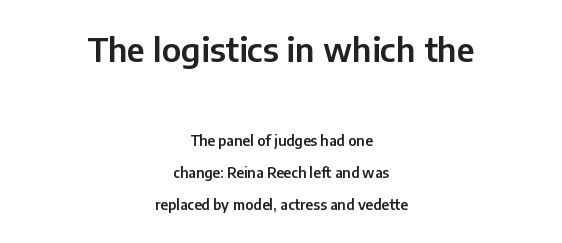
The image shows 33 px sans-serif type, upright; set centered, loose line spacing (2.31x), normal letter spacing, not underlined; the first (top) block is 2.36x larger; low stroke contrast and a medium x-height.
